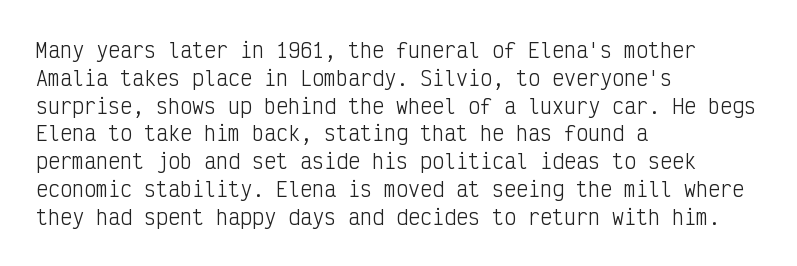
{"italic": "no", "bold": "no", "underline": "no", "align": "left", "line_spacing": "normal", "line_spacing_ratio": 1.39, "letter_spacing": "normal", "letter_spacing_em": 0.0, "glyph_px": 20}
